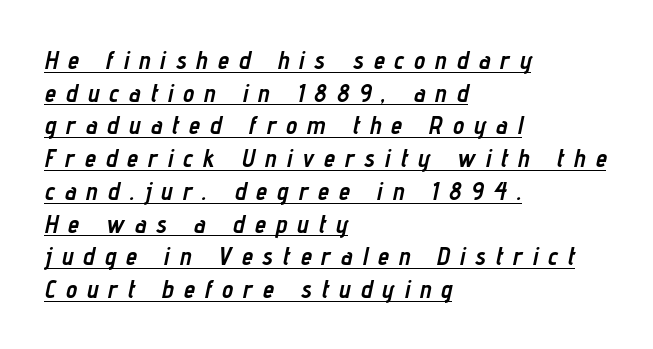
You'd pick this weight for a headline — it's a proper bold. Horizontally, the lines are justified to the leading edge only. The rendered words wear a rule along their underside. Letter spacing: wide. Vertical spacing — default. The text carries the slant typical of an italic or oblique font.
